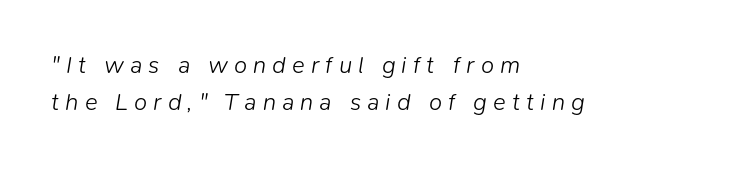
{"italic": "yes", "lean": "right", "slant_degrees": 9, "bold": "no", "underline": "no", "align": "left", "line_spacing": "normal", "line_spacing_ratio": 1.56, "letter_spacing": "wide", "letter_spacing_em": 0.25, "glyph_px": 24}
